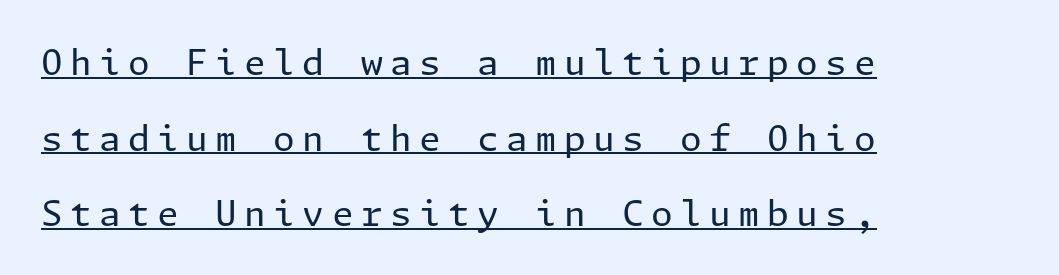
{"serif": "no", "italic": "no", "bold": "no", "weight": "regular", "width": "normal", "stroke_contrast": "low", "x_height": "medium", "underline": "yes", "align": "left", "line_spacing": "loose", "line_spacing_ratio": 2.16, "letter_spacing": "wide", "letter_spacing_em": 0.21, "glyph_px": 35}
